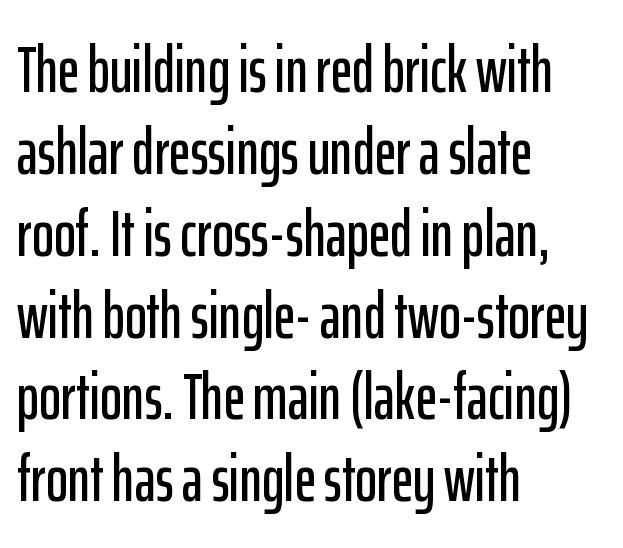
{"serif": "no", "italic": "no", "width": "condensed", "stroke_contrast": "low", "x_height": "medium", "monospaced": "no", "underline": "no", "align": "left", "line_spacing_ratio": 1.24, "letter_spacing": "normal", "letter_spacing_em": 0.0, "glyph_px": 66}
